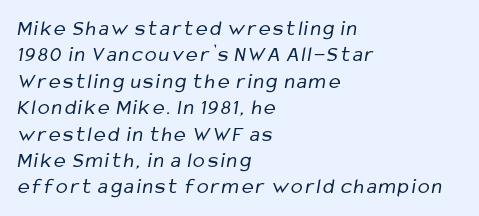
No letter is thick-stroked: the sample isn't bold. Decoration check: the copy has no underline. In CSS terms this would be text-align: left.
